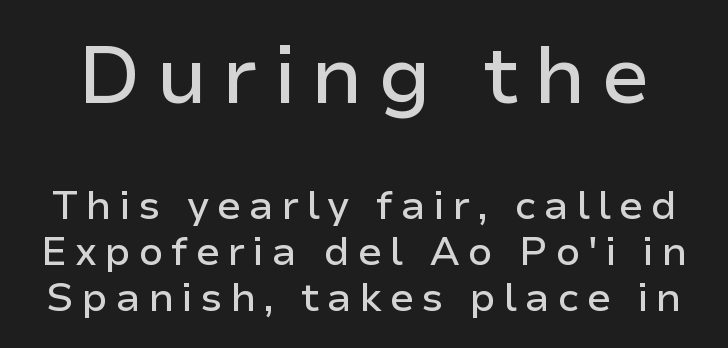
{"serif": "no", "italic": "no", "width": "normal", "stroke_contrast": "low", "x_height": "medium", "monospaced": "no", "underline": "no", "line_spacing": "tight", "line_spacing_ratio": 1.15, "larger_block": "first", "size_ratio": 2.0, "glyph_px": 80}
